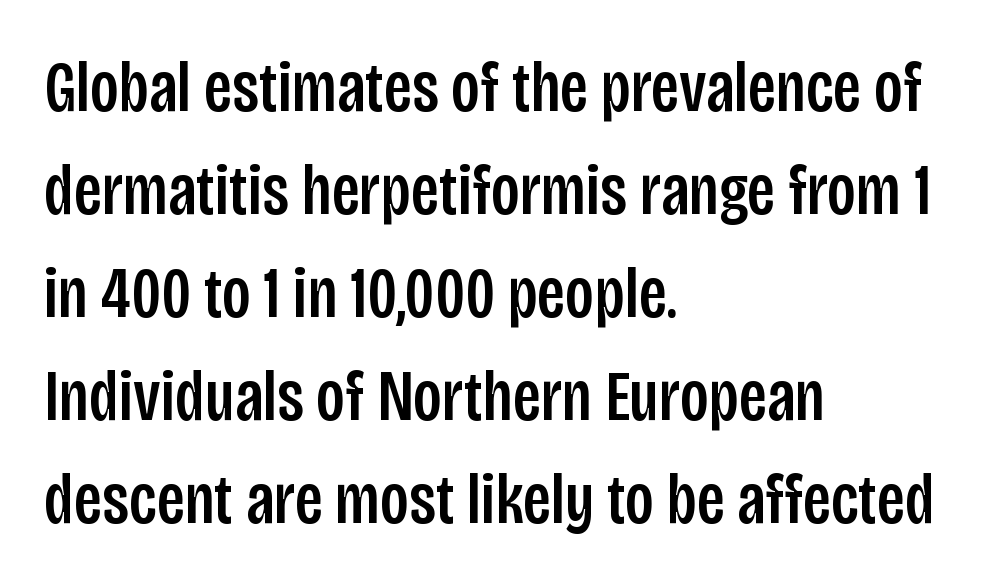
Q: Is the text italic (slanted)? A: No, it is upright.
Q: Is the typeface a serif or a sans-serif typeface? A: Sans-serif.
Q: Is the text underlined? A: No.
Q: How is the paragraph aligned? A: Left-aligned.
Q: Is the spacing between letters normal or unusually wide? A: Normal.
Q: Is the spacing between lines tight, normal or loose? A: Normal.
Q: Width (condensed, normal, or wide)? A: Condensed.
Q: Stroke contrast? A: Low.
Q: x-height? A: Large.
Q: Monospaced? A: No.
